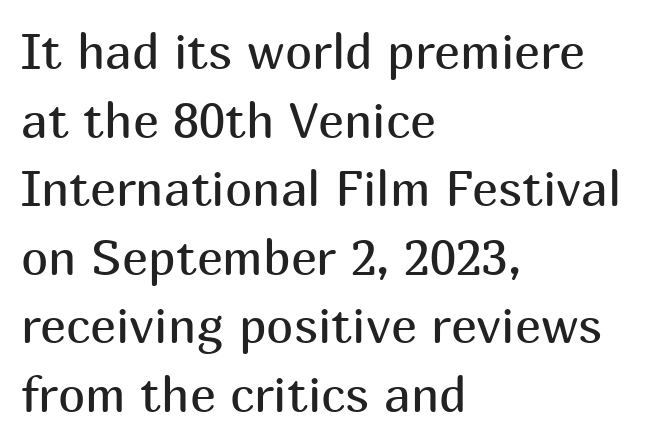
The image shows 49 px regular-weight sans-serif type, upright; set left-aligned, normal line spacing (1.4x), normal letter spacing, not underlined; medium stroke contrast and a medium x-height.
